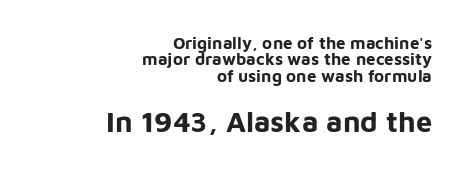
Closely set lines give the paragraph a compact silhouette. Compared with typical body copy, the letter spacing here is the same. One-word summary of the alignment: right. Is this a fixed-width face? No — the glyphs have proportional, varying widths. Does the type have serifs? No, each stem ends abruptly.
